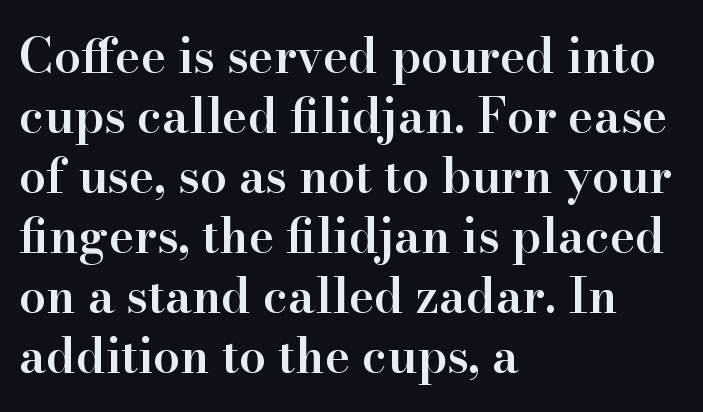
Think of a printed novel: that variable character pitch is what you see here. This rendering features lettering with no underline. The rendering shows small feet on the letterforms — a serif design. In CSS terms this would be text-align: left. The specimen reads as upright at a glance. Stems and bowls a touch heavier than normal — semibold.
